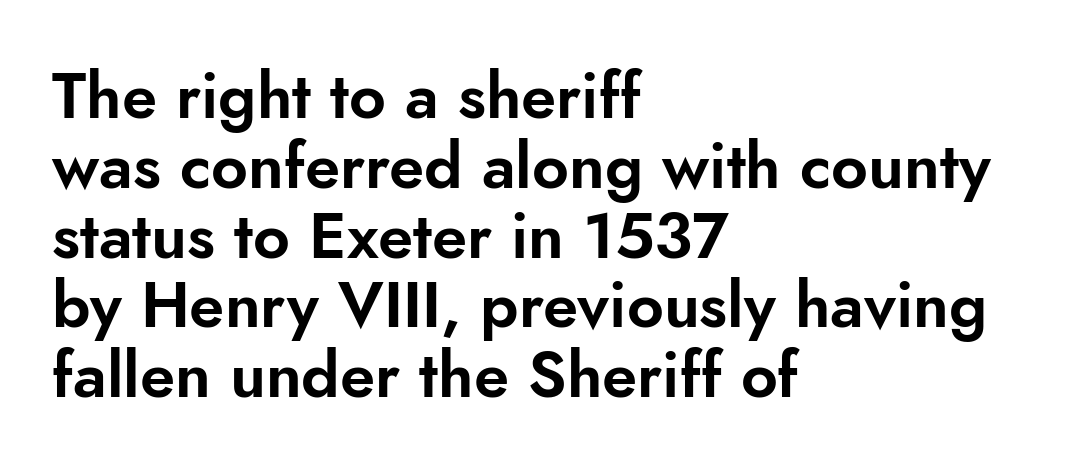
{"serif": "no", "italic": "no", "width": "normal", "stroke_contrast": "low", "x_height": "small", "monospaced": "no", "underline": "no", "align": "left", "line_spacing": "tight", "line_spacing_ratio": 1.09, "letter_spacing": "normal", "letter_spacing_em": 0.0, "glyph_px": 64}
